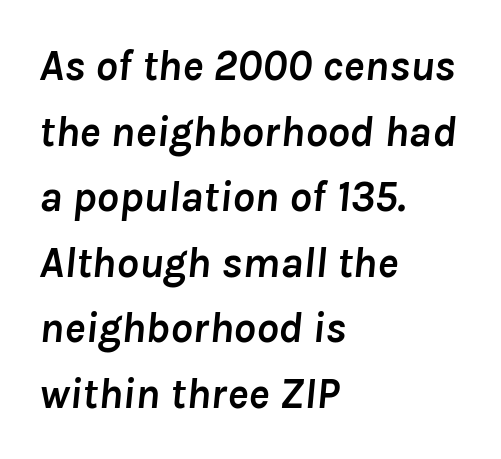
Every character sits at an angle, as italics do. In terms of weight, the rendering is a true, heavy bold. Here the glyphs are tracked normally, forming tight word shapes. The rendering uses natural spacing where letterforms have individual widths. The setting favours the left margin, as ordinary paragraphs usually do. In terms of leading, this rendering sits right in the middle.
